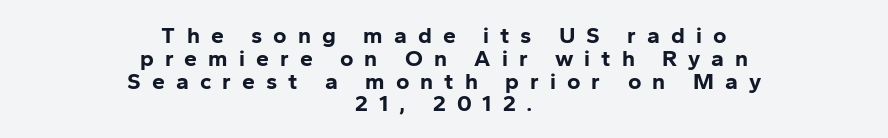
{"italic": "no", "bold": "yes", "underline": "no", "align": "center", "line_spacing": "tight", "line_spacing_ratio": 0.99, "letter_spacing": "wide", "letter_spacing_em": 0.48, "glyph_px": 23}
